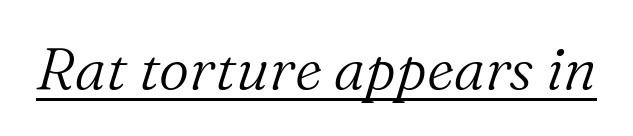
Notice how the stems are inclined rather than vertical — that's the hallmark of italics. Honestly, the underline is the first thing you notice here. Is this a sans? No — the strokes have serifs. Note the varied advance widths — an 'i' is clearly narrower than an 'm'. This reads as an unemphasized weight, regular at the heaviest.
